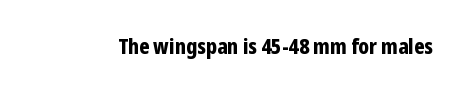
Q: Is the text bold? A: Yes.
Q: Is the text italic (slanted)? A: No, it is upright.
Q: Is the text underlined? A: No.
Q: Is the spacing between letters normal or unusually wide? A: Normal.
